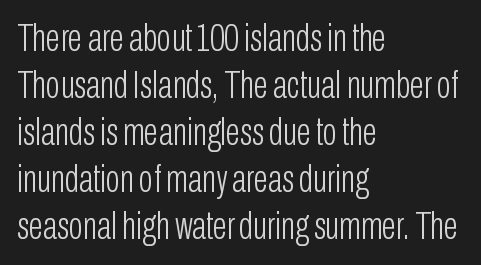
{"serif": "no", "italic": "no", "bold": "no", "weight": "light", "width": "condensed", "stroke_contrast": "low", "x_height": "medium", "monospaced": "no", "underline": "no", "align": "left", "line_spacing_ratio": 1.24, "letter_spacing": "normal", "letter_spacing_em": 0.0, "glyph_px": 38}
